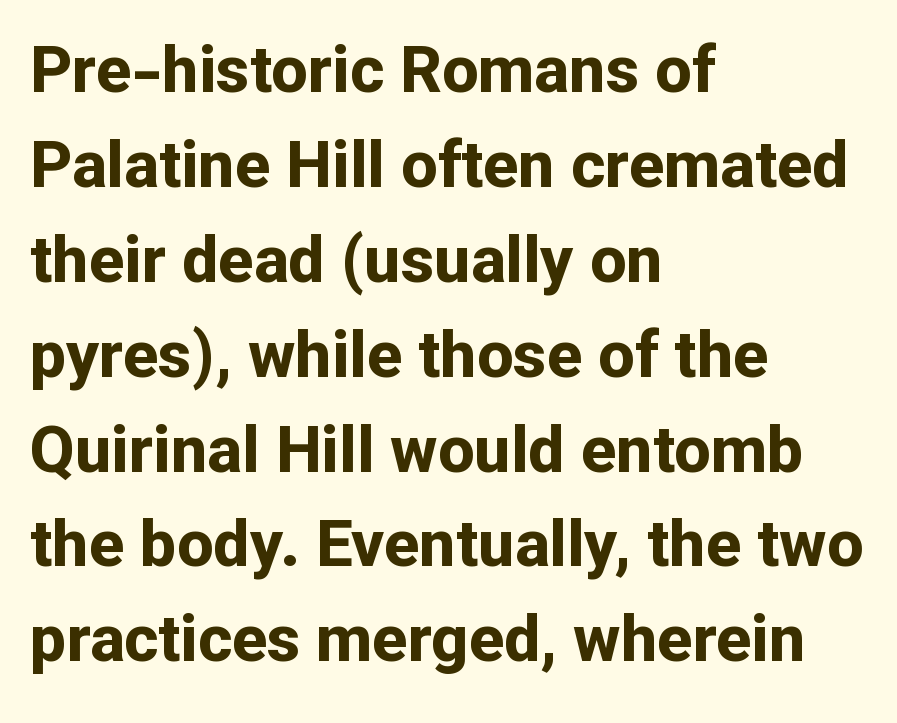
The image shows 65 px bold sans-serif type, upright; set left-aligned, normal line spacing (1.46x), normal letter spacing, not underlined; low stroke contrast and a medium x-height.
